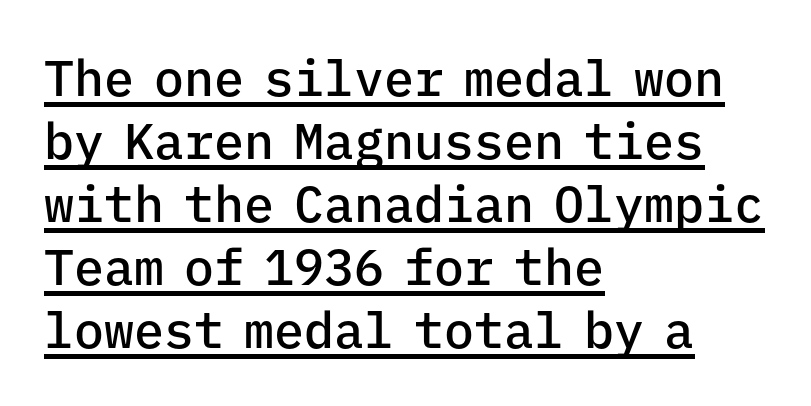
{"serif": "no", "italic": "no", "bold": "semi", "weight": "semibold", "width": "normal", "stroke_contrast": "low", "x_height": "medium", "monospaced": "yes", "underline": "yes", "align": "left", "line_spacing": "normal", "line_spacing_ratio": 1.26, "letter_spacing": "normal", "letter_spacing_em": 0.0, "glyph_px": 50}
